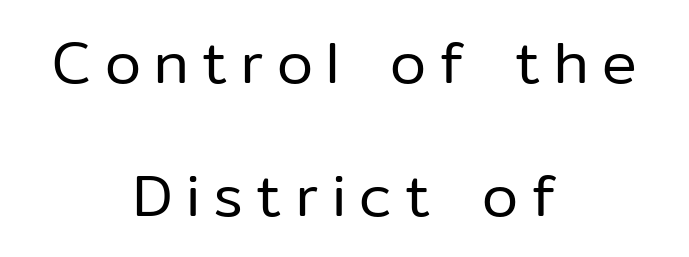
Here the designer chose a conventional face with non-uniform glyph widths. To sum up the face: it is a sans, with no serifs. Nobody drew a line under any word here. The passage shown stacks its lines with a broad gap.
